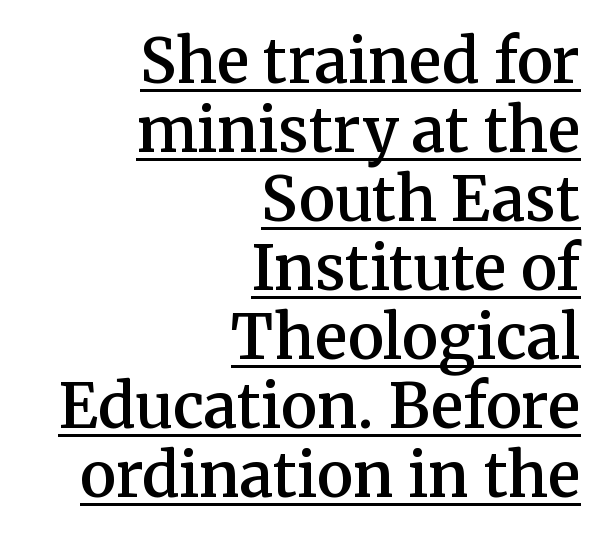
{"serif": "yes", "italic": "no", "bold": "semi", "weight": "semibold", "width": "normal", "stroke_contrast": "medium", "x_height": "medium", "monospaced": "no", "underline": "yes", "align": "right", "line_spacing": "tight", "line_spacing_ratio": 1.13, "letter_spacing": "normal", "letter_spacing_em": 0.0, "glyph_px": 61}
